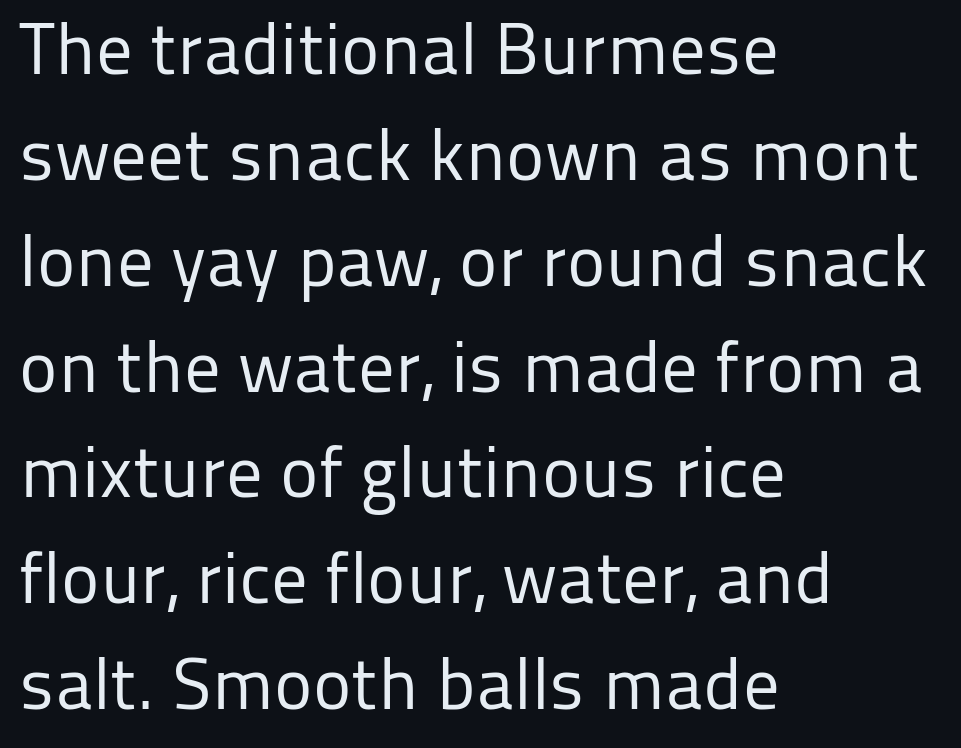
{"serif": "no", "italic": "no", "bold": "no", "weight": "regular", "width": "normal", "stroke_contrast": "low", "x_height": "medium", "monospaced": "no", "underline": "no", "align": "left", "line_spacing": "normal", "line_spacing_ratio": 1.45, "letter_spacing": "normal", "letter_spacing_em": 0.0, "glyph_px": 73}
